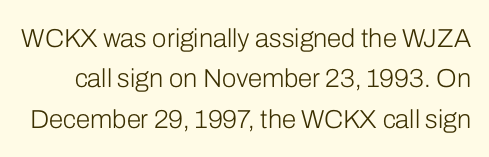
Is there any slant? The stems are plumb. The words here are not underlined. A quiet, ordinary-to-light weight characterises the typeface. The tracking reads as untouched default to a designer's eye.
